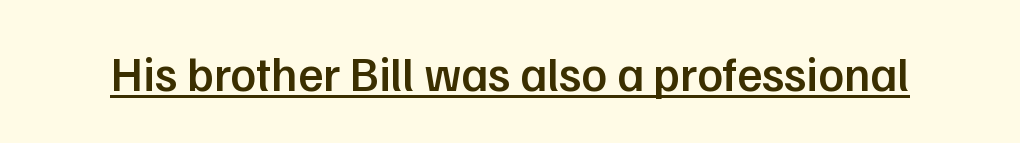
{"serif": "no", "italic": "no", "bold": "semi", "weight": "semibold", "width": "normal", "stroke_contrast": "low", "x_height": "medium", "monospaced": "no", "underline": "yes", "letter_spacing": "normal", "letter_spacing_em": 0.0, "glyph_px": 48}
